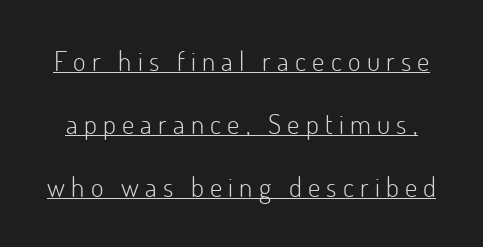
Q: Is the text bold? A: No.
Q: Is the text italic (slanted)? A: No, it is upright.
Q: Is the text underlined? A: Yes.
Q: Is the spacing between letters normal or unusually wide? A: Unusually wide.
Q: Is the spacing between lines tight, normal or loose? A: Loose.
